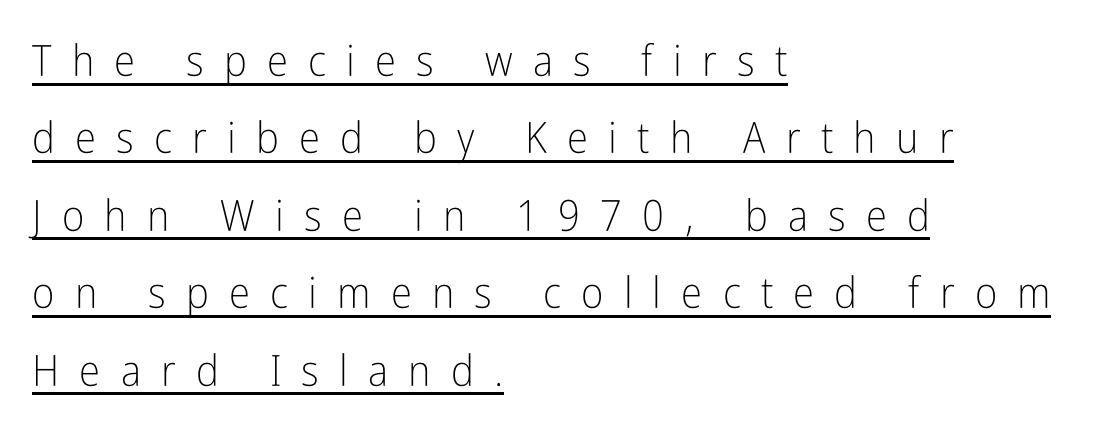
Glyph-to-glyph distance is far greater than everyday printed text. The lines in this sample share a left origin and differ only in where they stop. This sample carries an underscore along the baseline area. This sample uses a sans-serif face. Stems here are at most as thick as an everyday book face.
